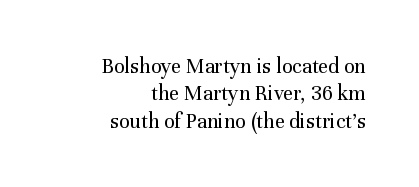
Notice how the passage keeps a crisp vertical edge on the right only. No italicization has been applied; the sample stays upright. The horizontal fit of the characters is conventional and even. Descenders hang freely into open space. Stroke thickness stays within the range of a standard reading face or lighter.
